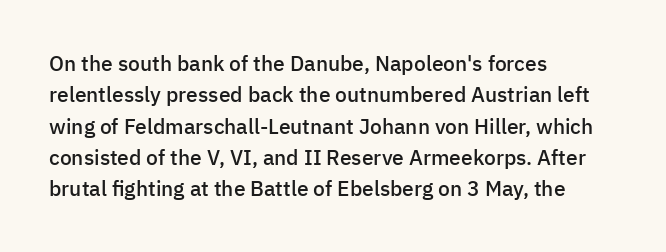
Q: Is the text bold? A: Semi-bold.
Q: Is the text italic (slanted)? A: No, it is upright.
Q: Is the text underlined? A: No.
Q: How is the paragraph aligned? A: Left-aligned.
Q: Is the spacing between letters normal or unusually wide? A: Normal.
Q: Is the spacing between lines tight, normal or loose? A: Normal.
